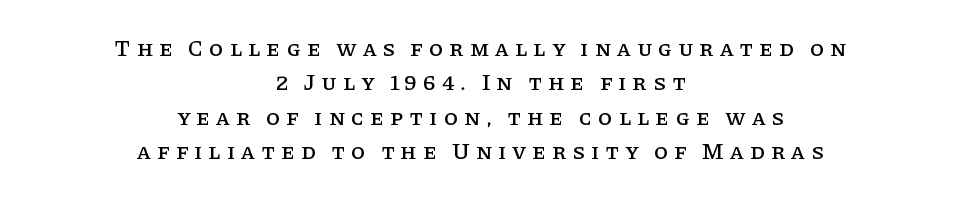
Q: Is the text italic (slanted)? A: No, it is upright.
Q: Is the text underlined? A: No.
Q: How is the paragraph aligned? A: Centered.
Q: Is the spacing between letters normal or unusually wide? A: Unusually wide.
Q: Is the spacing between lines tight, normal or loose? A: Normal.
